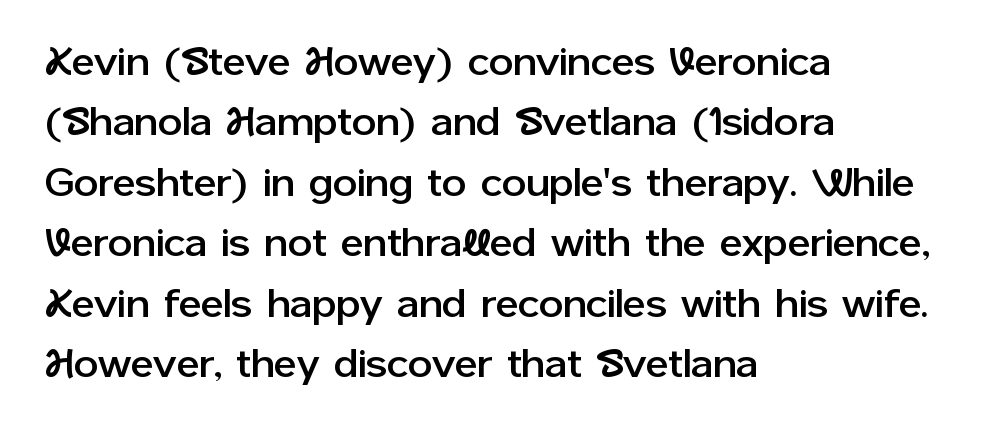
The image shows 39 px sans-serif type, upright; set left-aligned, normal line spacing (1.55x), normal letter spacing, not underlined; low stroke contrast and a medium x-height.
